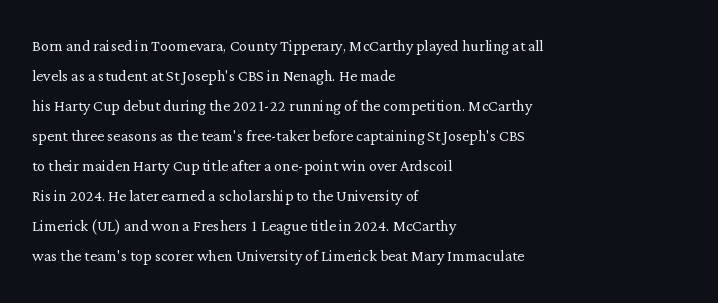
The image shows 20 px text type, upright; set left-aligned, normal line spacing (1.5x), normal letter spacing, not underlined.
